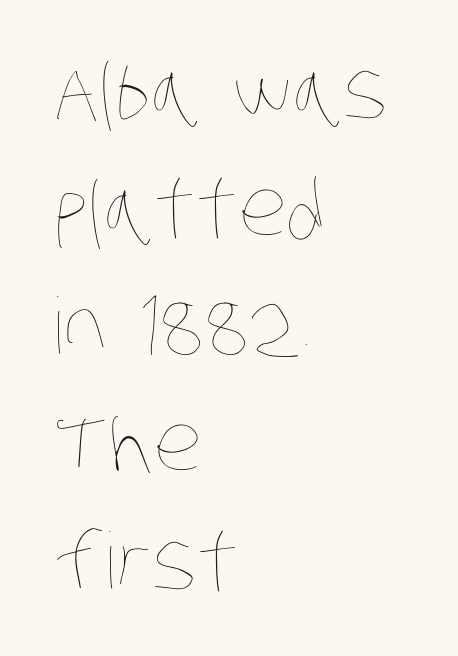
{"bold": "no", "weight": "thin", "width": "condensed", "stroke_contrast": "low", "x_height": "large", "monospaced": "no", "underline": "no", "align": "left", "line_spacing": "normal", "line_spacing_ratio": 1.53, "letter_spacing": "normal", "letter_spacing_em": 0.0, "glyph_px": 77}
